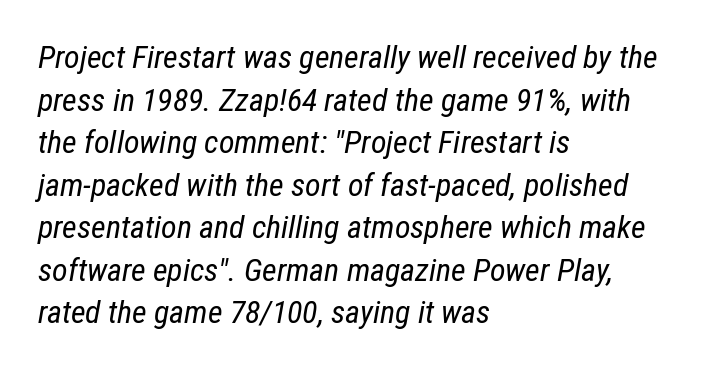
Q: Is the text bold? A: No.
Q: Is the text italic (slanted)? A: Yes, it leans right by about 12 degrees.
Q: Is the text underlined? A: No.
Q: How is the paragraph aligned? A: Left-aligned.
Q: Is the spacing between letters normal or unusually wide? A: Normal.
Q: Is the spacing between lines tight, normal or loose? A: Normal.
Q: Width (condensed, normal, or wide)? A: Condensed.
Q: Stroke contrast? A: Low.
Q: x-height? A: Medium.
Q: Monospaced? A: No.
